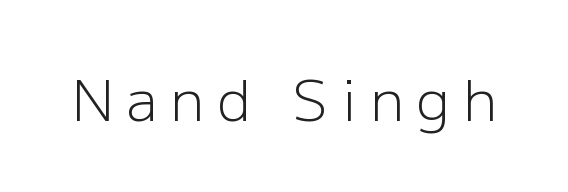
{"serif": "no", "italic": "no", "bold": "no", "weight": "light", "width": "normal", "stroke_contrast": "low", "x_height": "medium", "monospaced": "no", "underline": "no", "letter_spacing": "wide", "letter_spacing_em": 0.22, "glyph_px": 57}
